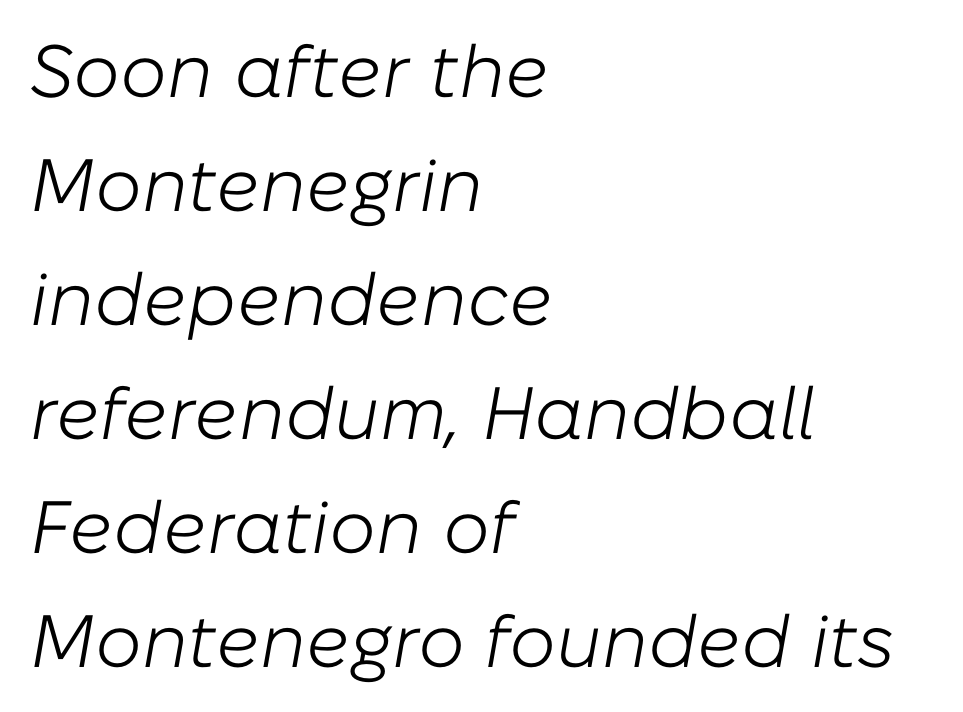
Q: Is the text bold? A: No.
Q: Is the text italic (slanted)? A: Yes, it leans right by about 10 degrees.
Q: Is the text underlined? A: No.
Q: How is the paragraph aligned? A: Left-aligned.
Q: Is the spacing between letters normal or unusually wide? A: Normal.
Q: Is the spacing between lines tight, normal or loose? A: Normal.
Q: Width (condensed, normal, or wide)? A: Normal.
Q: Stroke contrast? A: Low.
Q: x-height? A: Medium.
Q: Monospaced? A: No.
